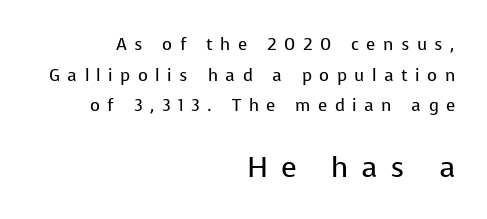
{"serif": "no", "italic": "no", "bold": "no", "weight": "regular", "width": "normal", "stroke_contrast": "low", "x_height": "medium", "monospaced": "no", "underline": "no", "align": "right", "line_spacing_ratio": 1.8, "letter_spacing": "wide", "letter_spacing_em": 0.44, "larger_block": "second", "size_ratio": 1.71, "glyph_px": 29}
